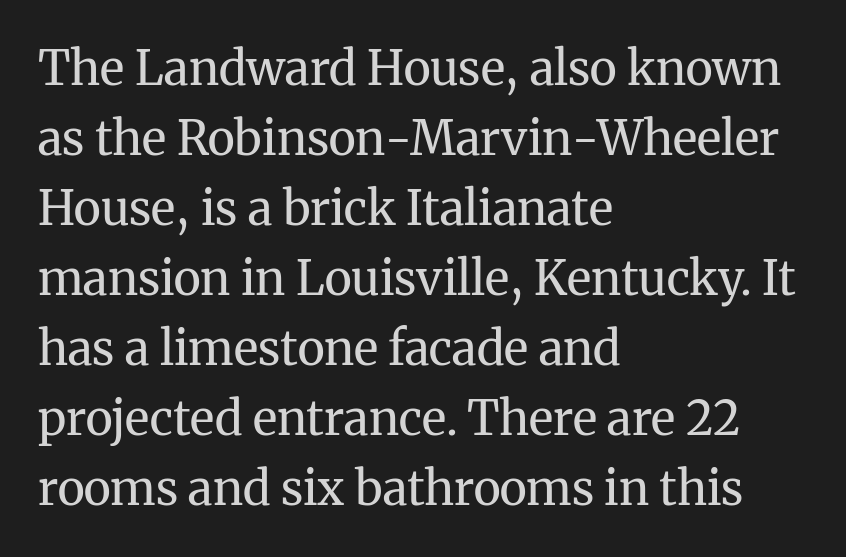
The image shows 47 px regular-weight serif type, upright; set left-aligned, normal line spacing (1.49x), normal letter spacing, not underlined; medium stroke contrast and a medium x-height.
